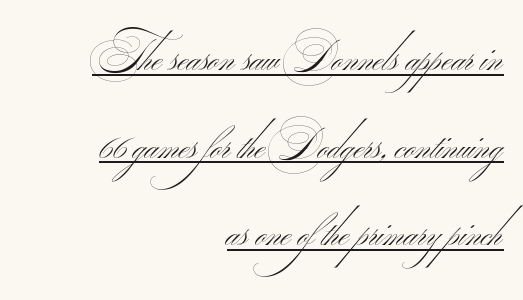
Q: Is the text bold? A: No.
Q: Is the typeface a serif or a sans-serif typeface? A: Sans-serif.
Q: Is the text underlined? A: Yes.
Q: How is the paragraph aligned? A: Right-aligned.
Q: Is the spacing between letters normal or unusually wide? A: Normal.
Q: Is the spacing between lines tight, normal or loose? A: Loose.
Q: Width (condensed, normal, or wide)? A: Wide.
Q: Stroke contrast? A: Medium.
Q: Monospaced? A: No.
